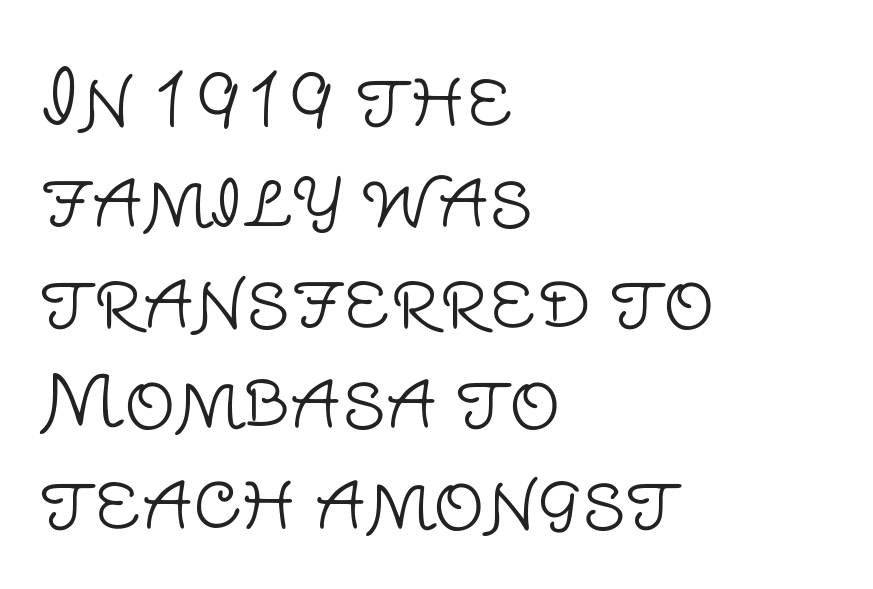
The font is comparable to plain body text, perhaps lighter. The passage shown is typed in a proportional face where columns would drift. Underlining? Definitely not there. The letterforms sit shoulder to shoulder at normal distance. The rag falls on the right side of this text block. The glyphs in this specimen are sans serif.
